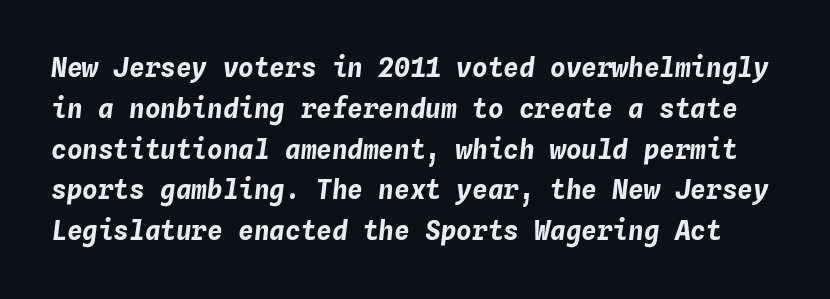
Q: Is the text bold? A: Yes.
Q: Is the text italic (slanted)? A: Yes, it leans right by about 4 degrees.
Q: Is the text underlined? A: No.
Q: Is the spacing between letters normal or unusually wide? A: Normal.
Q: Is the spacing between lines tight, normal or loose? A: Normal.
